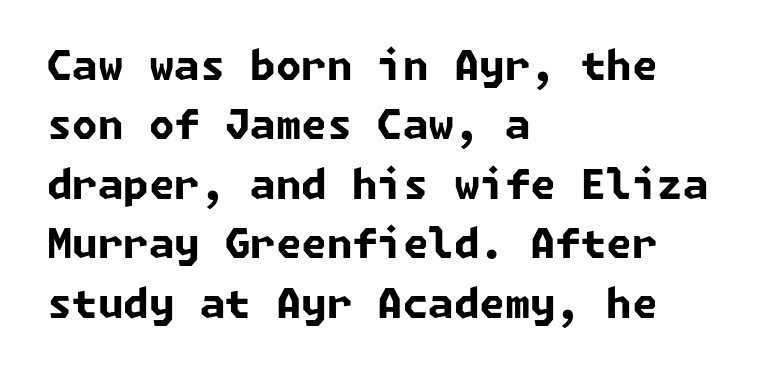
{"serif": "no", "bold": "yes", "weight": "bold", "width": "normal", "stroke_contrast": "low", "x_height": "medium", "underline": "no", "align": "left", "line_spacing": "normal", "line_spacing_ratio": 1.45, "letter_spacing": "normal", "letter_spacing_em": 0.0, "glyph_px": 41}
